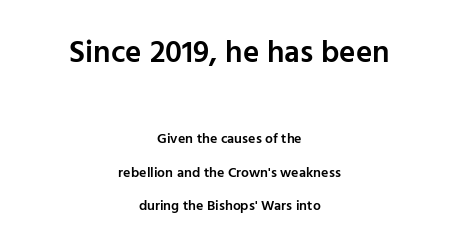
Varying glyph widths throughout — classic text-font behaviour. Unlike a traditional serif, this face leaves its strokes unadorned. The glyphs have the mass of a demibold cut, below bold. A bare baseline throughout the passage.
